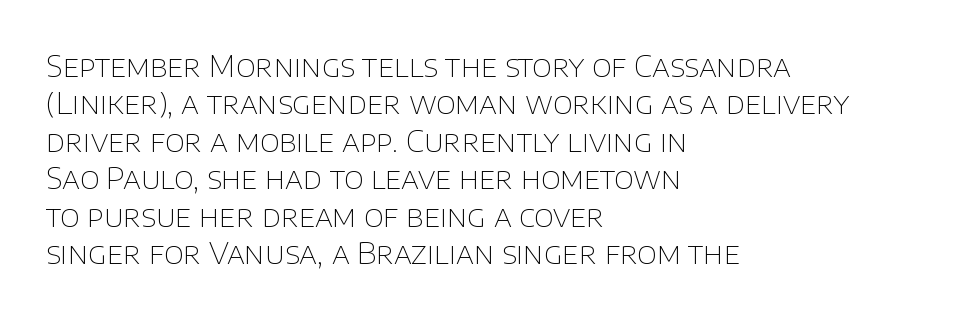
The image shows 30 px thin sans-serif type, upright; set left-aligned, normal line spacing (1.25x), normal letter spacing, not underlined; low stroke contrast and a large x-height.
